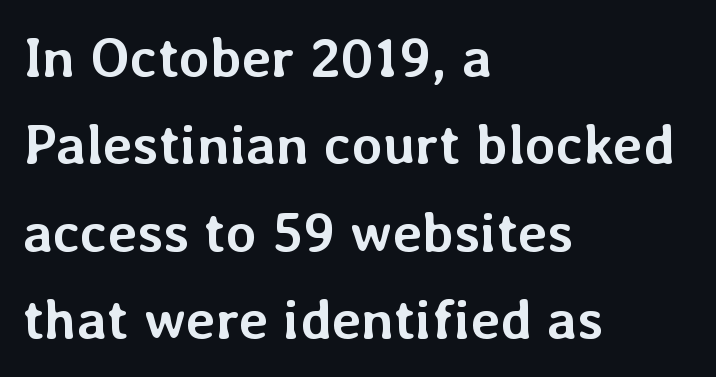
The image shows 56 px semibold type, upright; set left-aligned, normal line spacing (1.56x), normal letter spacing, not underlined; low stroke contrast and a medium x-height.
